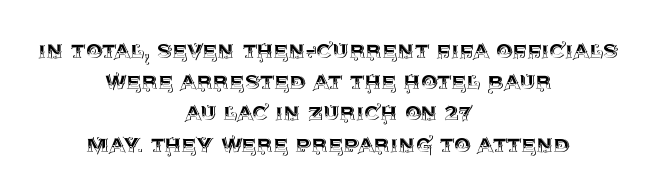
The image shows 26 px text type, upright; set centered, line spacing 1.2x, normal letter spacing, not underlined.
